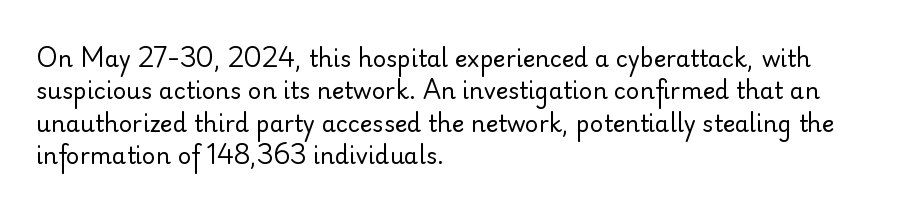
The tracking reads as untouched default to a designer's eye. Layout note: lines flush left. Students, observe: this is what conventionally led text looks like. Underline: absent.
